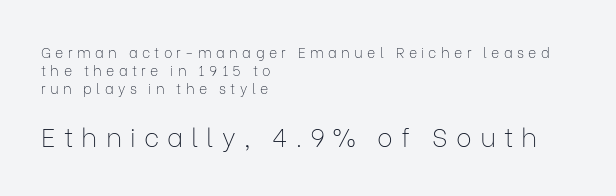
Q: Is the text bold? A: No.
Q: Is the text italic (slanted)? A: No, it is upright.
Q: Is the text underlined? A: No.
Q: How is the paragraph aligned? A: Left-aligned.
Q: Is the spacing between letters normal or unusually wide? A: Unusually wide.
Q: Is the spacing between lines tight, normal or loose? A: Normal.
Q: Which block of text is set in a larger size, the first (top) or the second (bottom)? A: The second (bottom) one.
